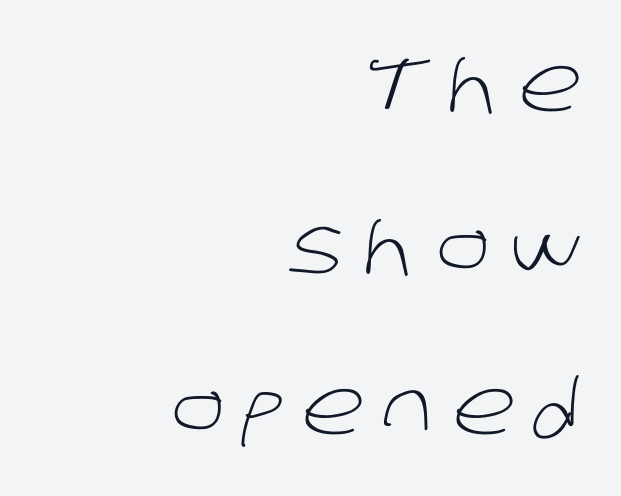
{"serif": "no", "bold": "no", "weight": "light", "width": "normal", "stroke_contrast": "low", "x_height": "large", "monospaced": "no", "underline": "no", "align": "right", "line_spacing": "loose", "line_spacing_ratio": 2.1, "letter_spacing": "wide", "letter_spacing_em": 0.26, "glyph_px": 77}
